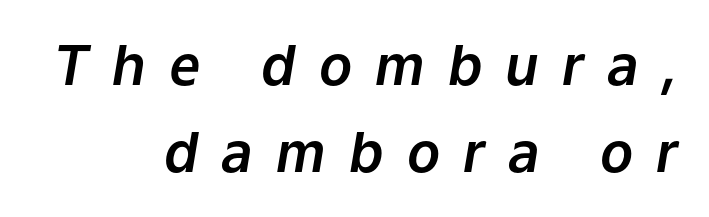
The image shows 55 px text type, italic (leaning right); set right-aligned, normal line spacing (1.58x), unusually wide letter spacing (+0.42 em), not underlined; low stroke contrast and a medium x-height.
